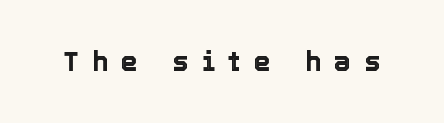
This rendering features lettering with no underline. Ascenders rise straight up at ninety degrees. Substantial extra tracking has been applied to these lines.
